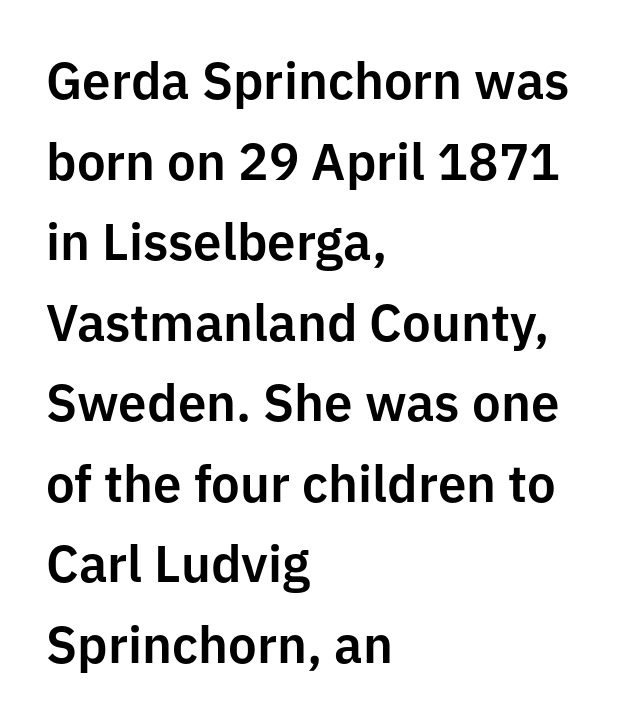
The image shows 51 px sans-serif type, upright; set left-aligned, normal line spacing (1.58x), normal letter spacing, not underlined; low stroke contrast and a medium x-height.
